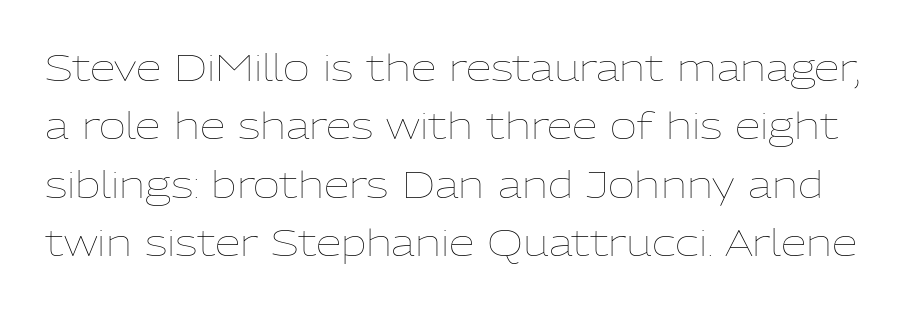
The image shows 37 px thin type, upright; set normal line spacing (1.58x), normal letter spacing, not underlined; low stroke contrast and a medium x-height.
